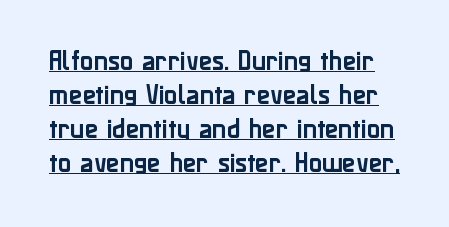
Underlined type. Short note: letters normally spaced. A typesetter would mark this as roman, not italic. Horizontal bands of white between lines are of average thickness.
